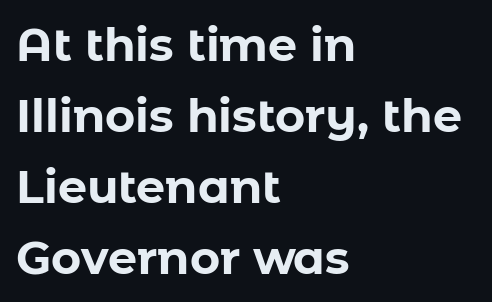
The image shows 46 px bold sans-serif type, upright; set left-aligned, normal line spacing (1.54x), normal letter spacing, not underlined; low stroke contrast and a medium x-height.
